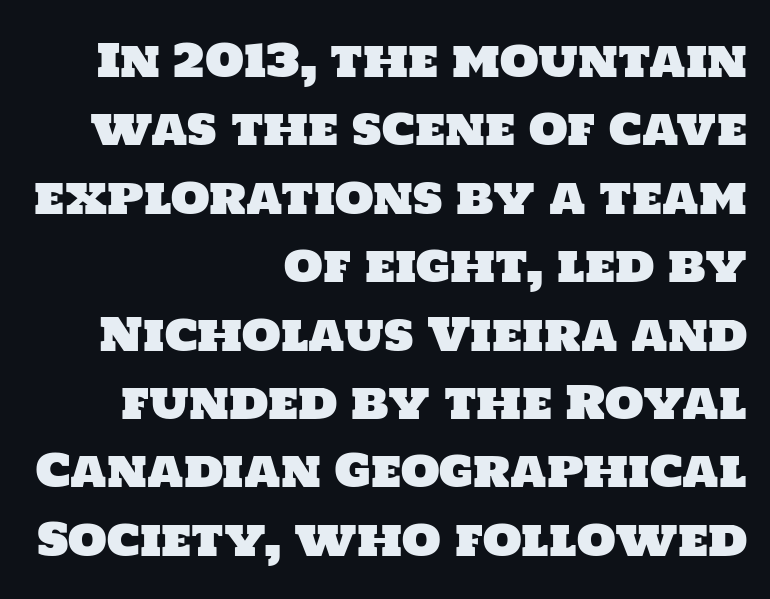
Q: Is the typeface a serif or a sans-serif typeface? A: Sans-serif.
Q: Is the text underlined? A: No.
Q: How is the paragraph aligned? A: Right-aligned.
Q: Is the spacing between letters normal or unusually wide? A: Normal.
Q: Is the spacing between lines tight, normal or loose? A: Normal.
Q: Width (condensed, normal, or wide)? A: Normal.
Q: Stroke contrast? A: Low.
Q: x-height? A: Large.
Q: Monospaced? A: No.
